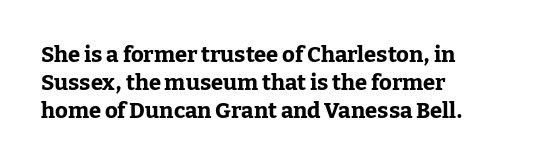
Q: Is the text bold? A: Yes.
Q: Is the text italic (slanted)? A: No, it is upright.
Q: Is the text underlined? A: No.
Q: How is the paragraph aligned? A: Left-aligned.
Q: Is the spacing between letters normal or unusually wide? A: Normal.
Q: Is the spacing between lines tight, normal or loose? A: Normal.
